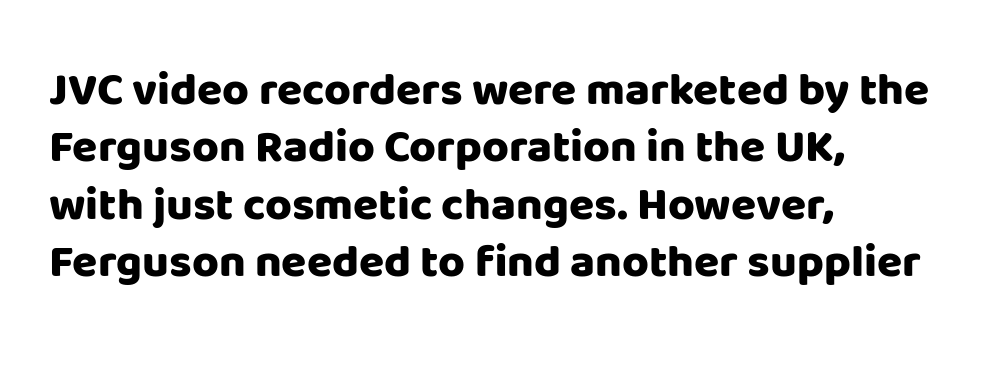
No feet cap the strokes, marking this as sans-serif type. Line beginnings align vertically; line endings do not. The designer left line spacing at the default. Each row of text sits above clean, open space.
